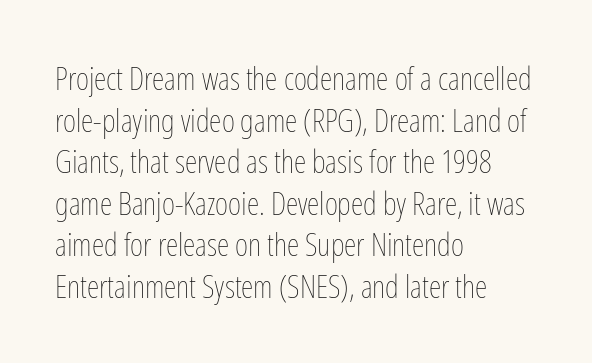
{"italic": "no", "bold": "no", "weight": "thin", "width": "condensed", "stroke_contrast": "low", "x_height": "medium", "monospaced": "no", "underline": "no", "align": "left", "line_spacing": "normal", "line_spacing_ratio": 1.3, "letter_spacing": "normal", "letter_spacing_em": 0.0, "glyph_px": 32}
